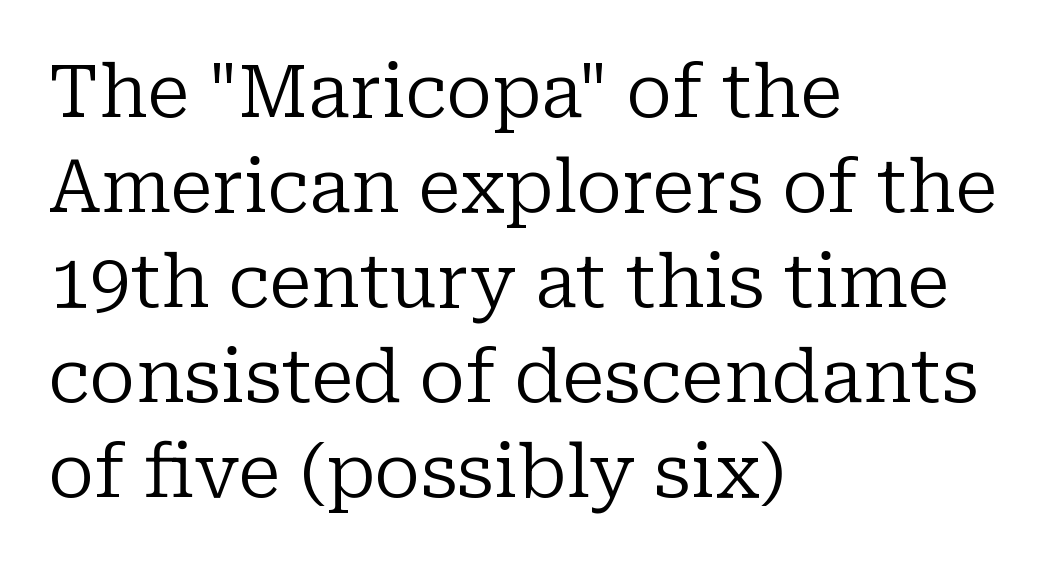
Q: Is the text bold? A: No.
Q: Is the text italic (slanted)? A: No, it is upright.
Q: Is the typeface a serif or a sans-serif typeface? A: Serif.
Q: Is the text underlined? A: No.
Q: How is the paragraph aligned? A: Left-aligned.
Q: Is the spacing between letters normal or unusually wide? A: Normal.
Q: Is the spacing between lines tight, normal or loose? A: Normal.
Q: Width (condensed, normal, or wide)? A: Normal.
Q: Stroke contrast? A: Low.
Q: x-height? A: Medium.
Q: Monospaced? A: No.
